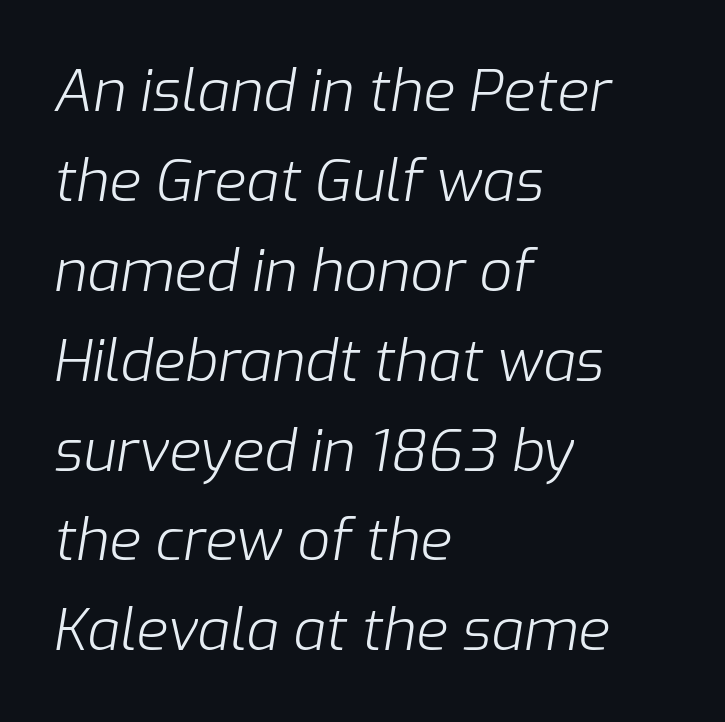
Q: Is the text bold? A: No.
Q: Is the text italic (slanted)? A: Yes, it leans right by about 9 degrees.
Q: Is the text underlined? A: No.
Q: How is the paragraph aligned? A: Left-aligned.
Q: Is the spacing between letters normal or unusually wide? A: Normal.
Q: Is the spacing between lines tight, normal or loose? A: Normal.
Q: Width (condensed, normal, or wide)? A: Normal.
Q: Stroke contrast? A: Low.
Q: x-height? A: Medium.
Q: Monospaced? A: No.
